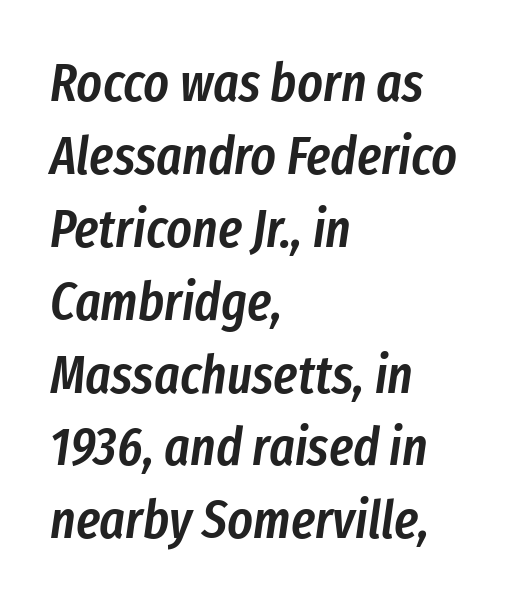
{"italic": "yes", "lean": "right", "slant_degrees": 8, "bold": "semi", "weight": "semibold", "width": "condensed", "stroke_contrast": "low", "x_height": "medium", "monospaced": "no", "underline": "no", "align": "left", "line_spacing": "normal", "line_spacing_ratio": 1.35, "letter_spacing": "normal", "letter_spacing_em": 0.0, "glyph_px": 54}
